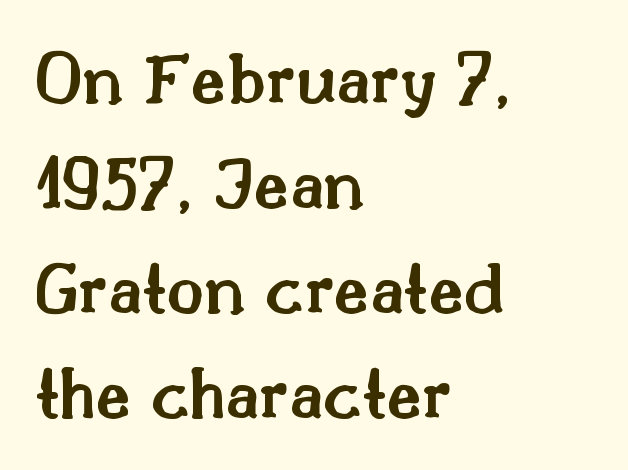
Q: Is the text bold? A: Semi-bold.
Q: Is the text italic (slanted)? A: No, it is upright.
Q: Is the typeface a serif or a sans-serif typeface? A: Serif.
Q: Is the text underlined? A: No.
Q: How is the paragraph aligned? A: Left-aligned.
Q: Is the spacing between letters normal or unusually wide? A: Normal.
Q: Is the spacing between lines tight, normal or loose? A: Normal.
Q: Width (condensed, normal, or wide)? A: Normal.
Q: Stroke contrast? A: Medium.
Q: x-height? A: Small.
Q: Monospaced? A: No.
